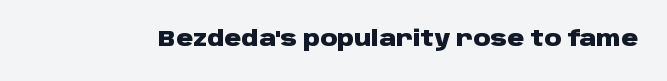
The letterforms sit shoulder to shoulder at normal distance. These lines were composed using upright roman letters. Check the space under the baseline: it is left empty. The sample has been set heavy, in full bold.
